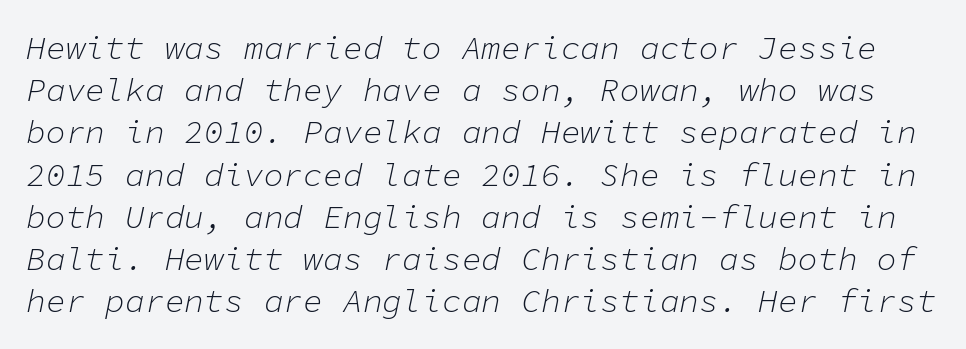
{"italic": "yes", "lean": "right", "slant_degrees": 11, "bold": "no", "weight": "light", "width": "normal", "stroke_contrast": "low", "x_height": "medium", "monospaced": "yes", "underline": "no", "line_spacing": "normal", "line_spacing_ratio": 1.28, "letter_spacing": "normal", "letter_spacing_em": 0.0, "glyph_px": 33}
